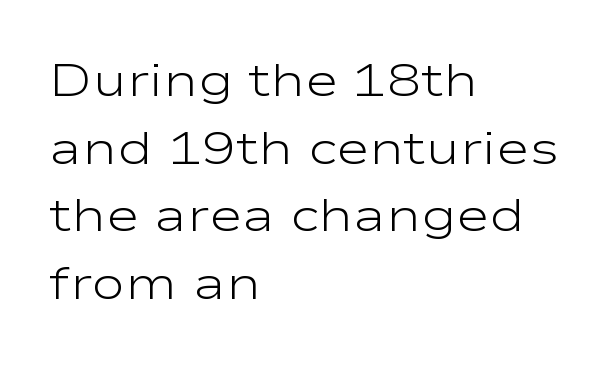
Is the letter spacing exaggerated? No — it looks like the ordinary default. Check under the words: just untouched page. A typesetter would call this proportional, since set widths differ per character. Do the letters lean? They stand straight. Weight: regular or lighter.
